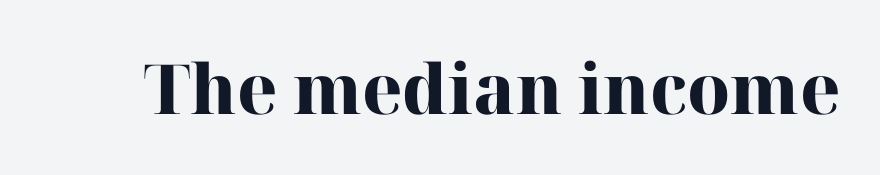
{"serif": "yes", "italic": "no", "bold": "yes", "weight": "heavy", "width": "normal", "stroke_contrast": "high", "x_height": "medium", "monospaced": "no", "underline": "no", "letter_spacing": "normal", "letter_spacing_em": 0.0, "glyph_px": 69}
